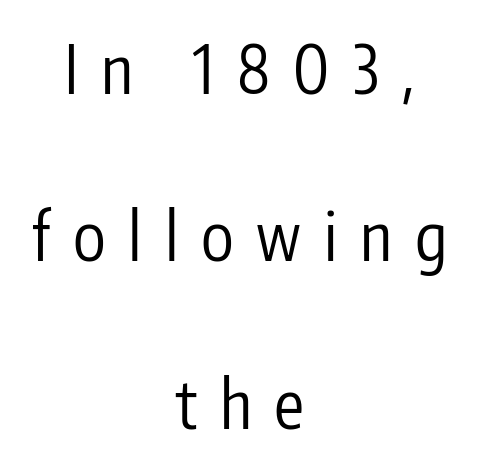
Q: Is the text bold? A: No.
Q: Is the text italic (slanted)? A: No, it is upright.
Q: Is the typeface a serif or a sans-serif typeface? A: Sans-serif.
Q: Is the text underlined? A: No.
Q: How is the paragraph aligned? A: Centered.
Q: Is the spacing between letters normal or unusually wide? A: Unusually wide.
Q: Is the spacing between lines tight, normal or loose? A: Loose.
Q: Width (condensed, normal, or wide)? A: Condensed.
Q: Stroke contrast? A: Low.
Q: x-height? A: Medium.
Q: Monospaced? A: No.
